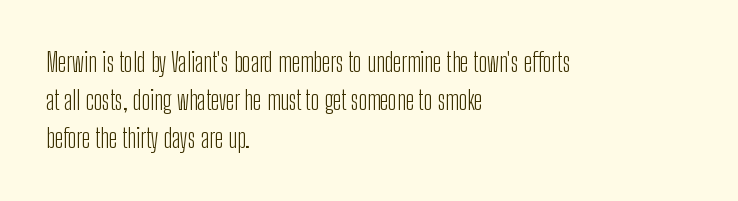
The vertical gap from one line to the next is medium. Quick note: underline off. The characters are drawn with everyday or finer stroke widths. A typesetter would mark this as roman, not italic. Caption: multi-line text, flush left, ragged right.
